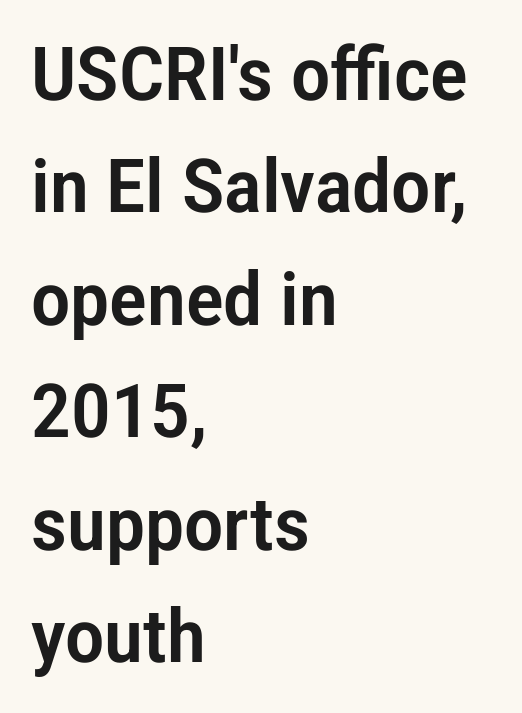
The image shows 74 px condensed sans-serif type, upright; set left-aligned, normal line spacing (1.52x), normal letter spacing, not underlined; low stroke contrast and a medium x-height.
